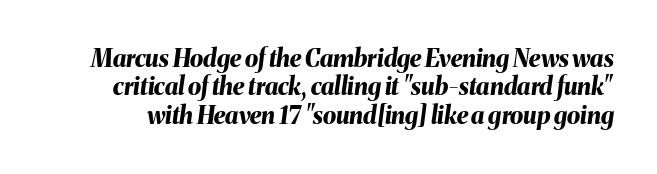
The image shows 24 px bold type, italic (leaning right); set line spacing 1.18x, normal letter spacing, not underlined.
